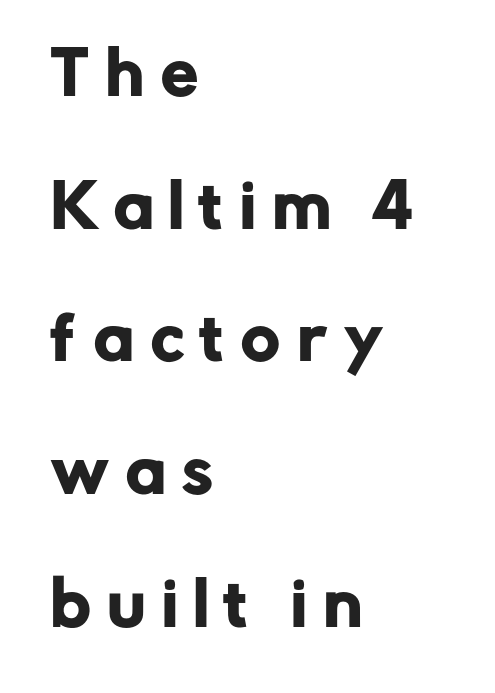
Q: Is the text italic (slanted)? A: No, it is upright.
Q: Is the typeface a serif or a sans-serif typeface? A: Sans-serif.
Q: Is the text underlined? A: No.
Q: How is the paragraph aligned? A: Left-aligned.
Q: Is the spacing between letters normal or unusually wide? A: Unusually wide.
Q: Is the spacing between lines tight, normal or loose? A: Loose.
Q: Width (condensed, normal, or wide)? A: Normal.
Q: Stroke contrast? A: Low.
Q: x-height? A: Medium.
Q: Monospaced? A: No.
